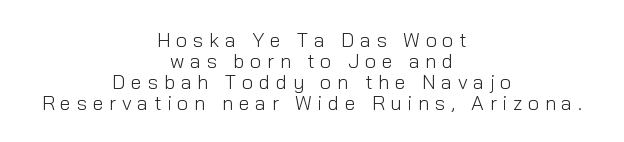
Teacher's note: observe the equal gaps on both sides — that is centered alignment. Tightly led — the rows are bunched. The passage shown has open, widely tracked lettering throughout. The type sits square on the baseline with zero lean.
